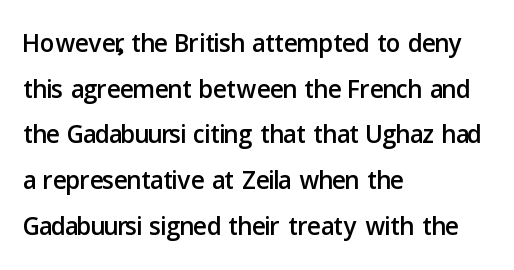
In CSS terms this would be text-align: left. Serif or sans? Sans — the stroke terminals are bare. Here the glyphs are tracked normally, forming tight word shapes. Beneath every word, the page is bare.
